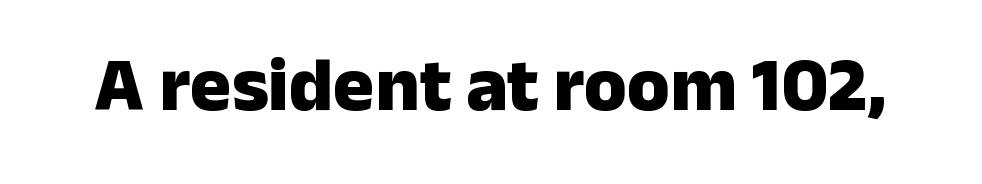
Q: Is the text bold? A: Yes.
Q: Is the text italic (slanted)? A: No, it is upright.
Q: Is the typeface a serif or a sans-serif typeface? A: Sans-serif.
Q: Is the text underlined? A: No.
Q: Is the spacing between letters normal or unusually wide? A: Normal.
Q: Width (condensed, normal, or wide)? A: Normal.
Q: Stroke contrast? A: Low.
Q: x-height? A: Medium.
Q: Monospaced? A: No.
